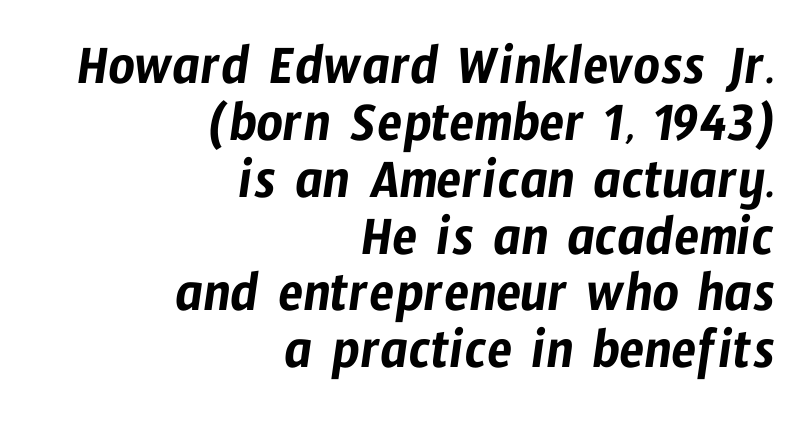
Q: Is the typeface a serif or a sans-serif typeface? A: Sans-serif.
Q: Is the text underlined? A: No.
Q: How is the paragraph aligned? A: Right-aligned.
Q: Is the spacing between letters normal or unusually wide? A: Normal.
Q: Is the spacing between lines tight, normal or loose? A: Tight.
Q: Width (condensed, normal, or wide)? A: Condensed.
Q: Stroke contrast? A: Low.
Q: x-height? A: Medium.
Q: Monospaced? A: No.
